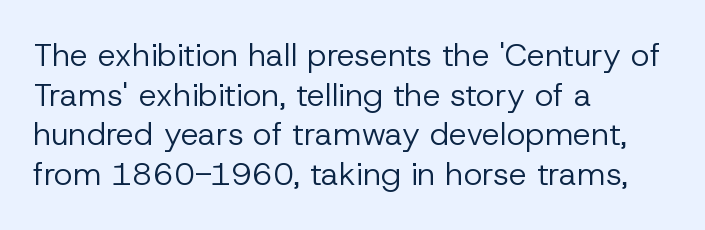
Q: Is the text bold? A: No.
Q: Is the text italic (slanted)? A: No, it is upright.
Q: Is the typeface a serif or a sans-serif typeface? A: Sans-serif.
Q: Is the text underlined? A: No.
Q: How is the paragraph aligned? A: Left-aligned.
Q: Is the spacing between letters normal or unusually wide? A: Normal.
Q: Width (condensed, normal, or wide)? A: Normal.
Q: Stroke contrast? A: Low.
Q: x-height? A: Medium.
Q: Monospaced? A: No.
